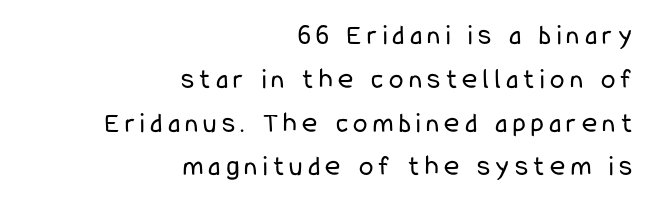
Leftover space on each line is placed entirely before the opening word. Weight: in the light-to-regular range. These lines are composed in type without serifs. Note the varied advance widths — an 'i' is clearly narrower than an 'm'. Compared with typical paragraphs, the rows here are spaced about the same. Check the space under the baseline: it is left empty.
